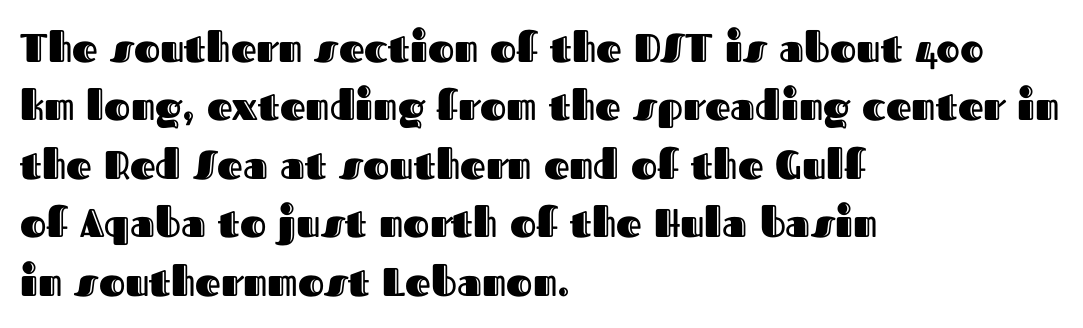
Q: Is the text italic (slanted)? A: No, it is upright.
Q: Is the text underlined? A: No.
Q: How is the paragraph aligned? A: Left-aligned.
Q: Is the spacing between letters normal or unusually wide? A: Normal.
Q: Is the spacing between lines tight, normal or loose? A: Normal.
Q: Width (condensed, normal, or wide)? A: Normal.
Q: x-height? A: Medium.
Q: Monospaced? A: No.
